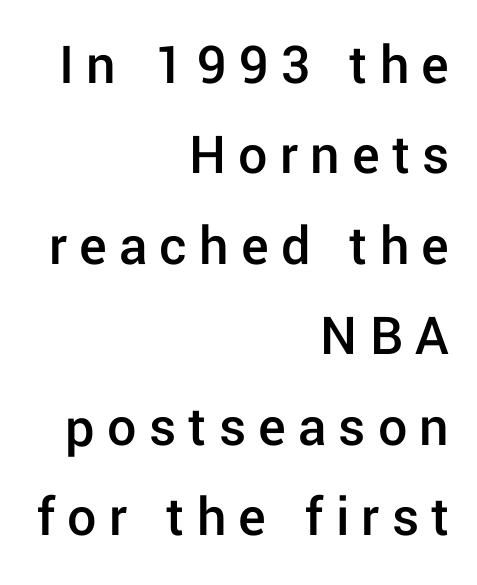
Q: Is the text bold? A: Semi-bold.
Q: Is the text italic (slanted)? A: No, it is upright.
Q: Is the typeface a serif or a sans-serif typeface? A: Sans-serif.
Q: Is the text underlined? A: No.
Q: How is the paragraph aligned? A: Right-aligned.
Q: Is the spacing between letters normal or unusually wide? A: Unusually wide.
Q: Is the spacing between lines tight, normal or loose? A: Normal.
Q: Width (condensed, normal, or wide)? A: Normal.
Q: Stroke contrast? A: Low.
Q: x-height? A: Medium.
Q: Monospaced? A: No.
